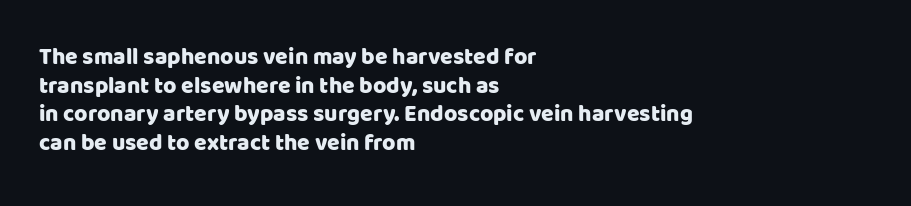
Quick note: not italic, upright. The letters sit at their default tracking, neither squeezed nor spread. The space between consecutive lines is moderate. This sample is left-justified, so line endings fall wherever the words run out. The string is rendered with underlining switched off.
